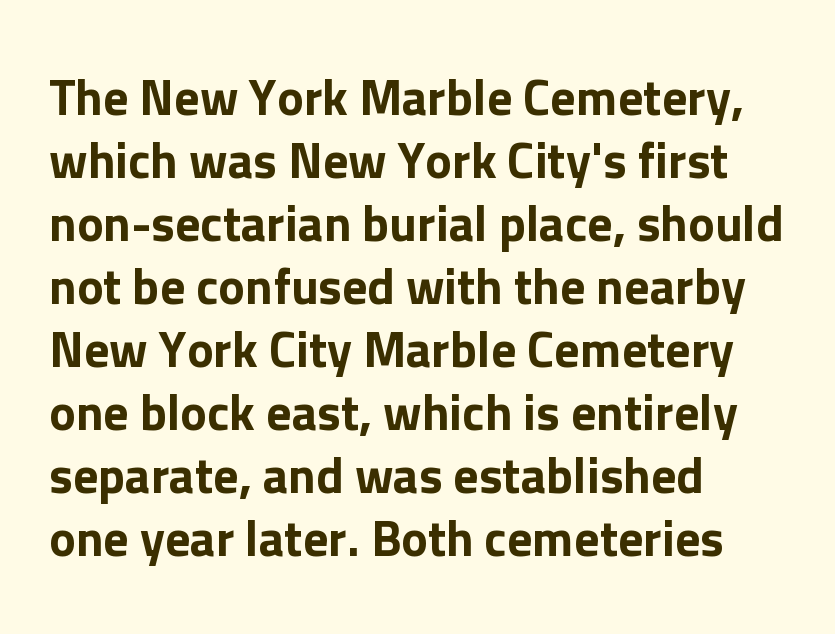
Q: Is the text italic (slanted)? A: No, it is upright.
Q: Is the typeface a serif or a sans-serif typeface? A: Sans-serif.
Q: Is the text underlined? A: No.
Q: How is the paragraph aligned? A: Left-aligned.
Q: Is the spacing between letters normal or unusually wide? A: Normal.
Q: Is the spacing between lines tight, normal or loose? A: Normal.
Q: Width (condensed, normal, or wide)? A: Normal.
Q: Stroke contrast? A: Low.
Q: x-height? A: Medium.
Q: Monospaced? A: No.
